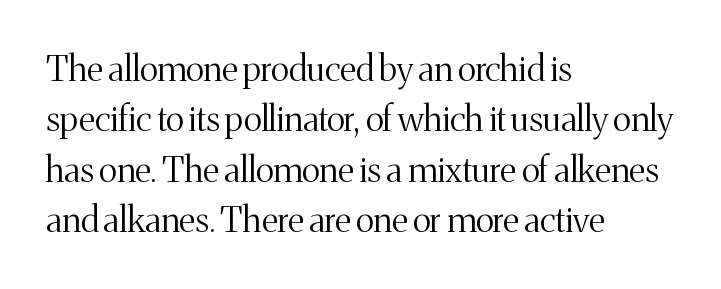
The image shows 35 px light serif type, upright; set left-aligned, normal line spacing (1.44x), normal letter spacing, not underlined; medium stroke contrast and a medium x-height.
